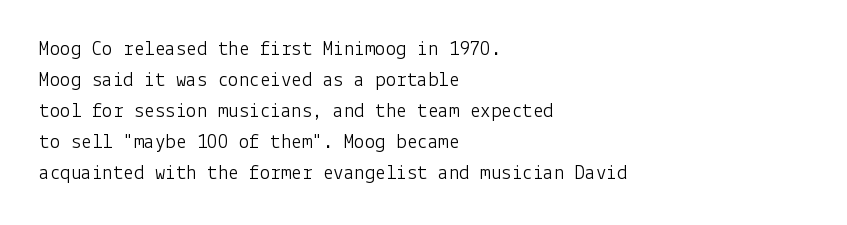
{"italic": "no", "bold": "no", "underline": "no", "align": "left", "line_spacing": "normal", "line_spacing_ratio": 1.48, "letter_spacing": "normal", "letter_spacing_em": 0.0, "glyph_px": 21}
